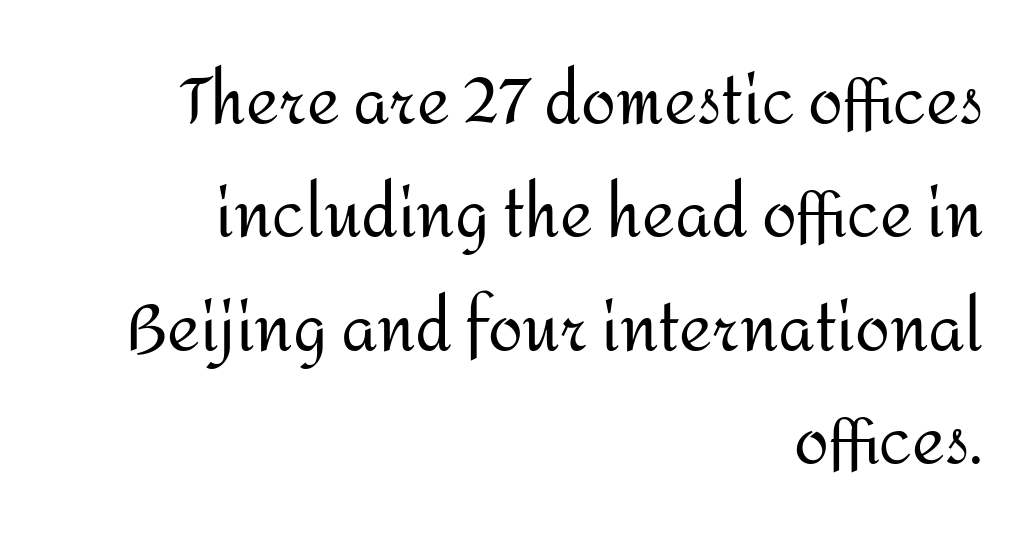
Each letter keeps its own natural width here, so spacing adapts to shape. In terms of letterform style, serifs are entirely absent. Vertical stems look standard width or narrower in stroke. Each row of text sits above clean, open space. Glyph-to-glyph distance matches everyday printed text.
